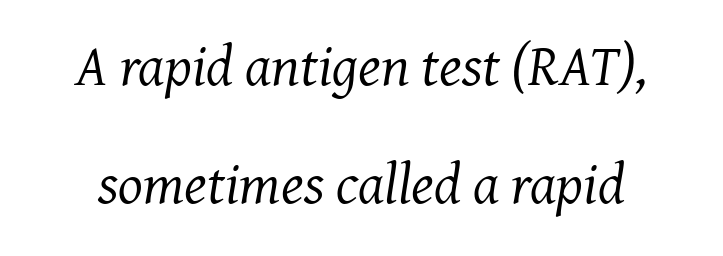
Q: Is the text bold? A: No.
Q: Is the text italic (slanted)? A: Yes, it leans right by about 7 degrees.
Q: Is the typeface a serif or a sans-serif typeface? A: Serif.
Q: Is the text underlined? A: No.
Q: Is the spacing between letters normal or unusually wide? A: Normal.
Q: Is the spacing between lines tight, normal or loose? A: Loose.
Q: Width (condensed, normal, or wide)? A: Normal.
Q: Stroke contrast? A: Medium.
Q: x-height? A: Medium.
Q: Monospaced? A: No.
